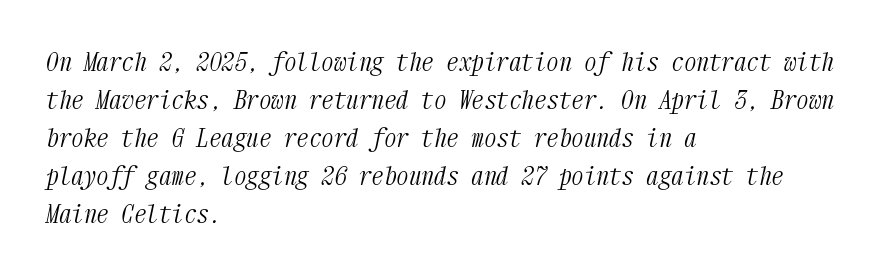
Q: Is the text bold? A: No.
Q: Is the text italic (slanted)? A: Yes, it leans right by about 12 degrees.
Q: Is the text underlined? A: No.
Q: How is the paragraph aligned? A: Left-aligned.
Q: Is the spacing between letters normal or unusually wide? A: Normal.
Q: Is the spacing between lines tight, normal or loose? A: Normal.
